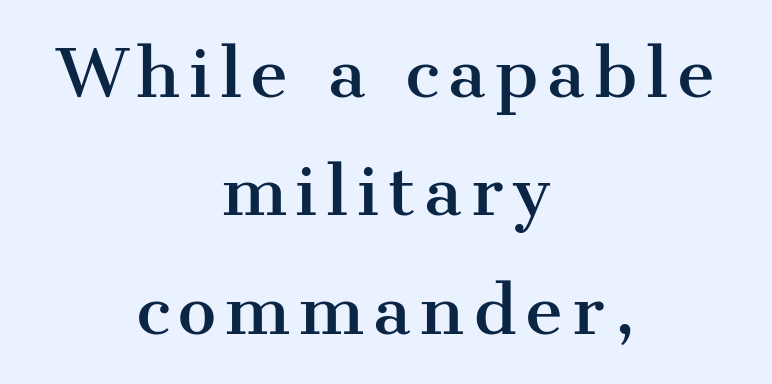
Alignment: centered. Anything drawn beneath the words? Only blank space. The passage shown is typed in a proportional face where columns would drift. The typography opts for an upright posture over an oblique one.
